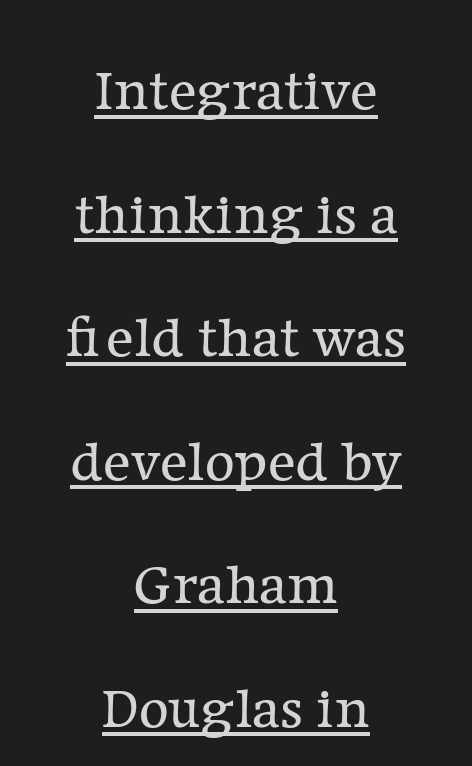
The image shows 58 px regular-weight serif type, upright; set centered, loose line spacing (2.13x), normal letter spacing, underlined; low stroke contrast and a medium x-height.
